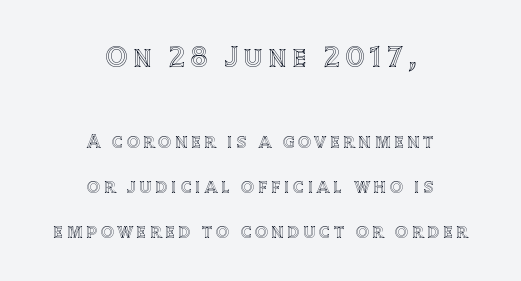
Q: Is the text italic (slanted)? A: No, it is upright.
Q: Is the text underlined? A: No.
Q: How is the paragraph aligned? A: Centered.
Q: Is the spacing between lines tight, normal or loose? A: Loose.
Q: Which block of text is set in a larger size, the first (top) or the second (bottom)? A: The first (top) one.
Q: Width (condensed, normal, or wide)? A: Normal.
Q: x-height? A: Large.
Q: Monospaced? A: No.
